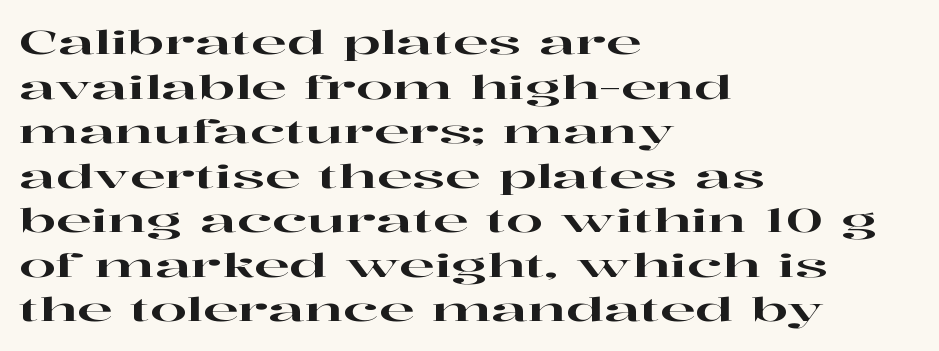
{"serif": "yes", "italic": "no", "width": "wide", "stroke_contrast": "high", "x_height": "medium", "monospaced": "no", "underline": "no", "align": "left", "line_spacing": "normal", "line_spacing_ratio": 1.35, "letter_spacing": "normal", "letter_spacing_em": 0.0, "glyph_px": 33}
